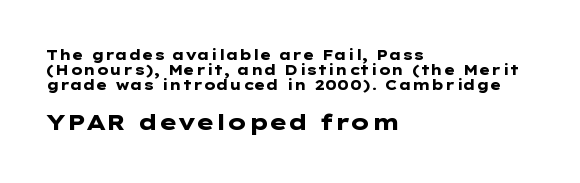
The image shows 22 px bold type, upright; set left-aligned, tight line spacing (1.06x), normal letter spacing, not underlined; the second (bottom) block is 1.57x larger.
